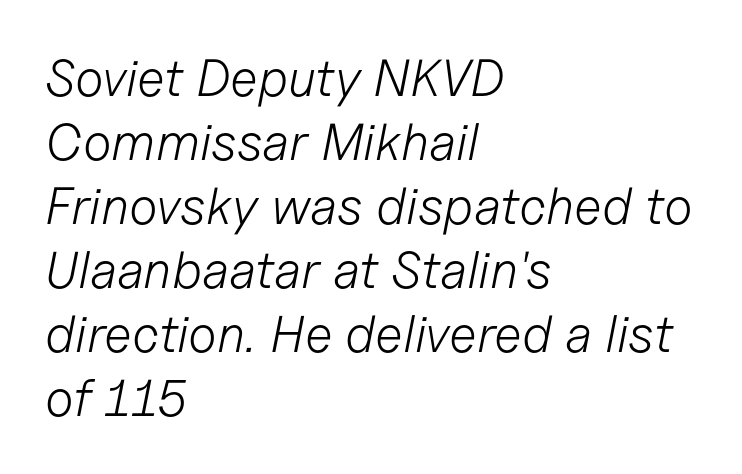
Does extra space separate the letters? No, they use regular spacing. The passage shown is not bold in any degree. A typesetter would call this proportional, since set widths differ per character. Has an underline been added? It has not.
